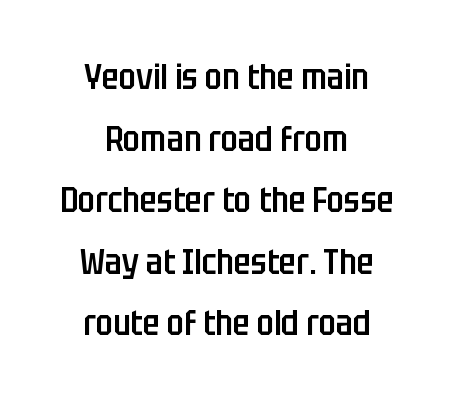
The image shows 35 px semibold, condensed sans-serif type, upright; set centered, line spacing 1.76x, normal letter spacing, not underlined; low stroke contrast and a large x-height.
